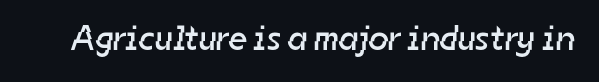
Q: Is the text bold? A: No.
Q: Is the typeface a serif or a sans-serif typeface? A: Sans-serif.
Q: Is the text underlined? A: No.
Q: Is the spacing between letters normal or unusually wide? A: Normal.
Q: Width (condensed, normal, or wide)? A: Normal.
Q: Stroke contrast? A: Low.
Q: x-height? A: Medium.
Q: Monospaced? A: No.
